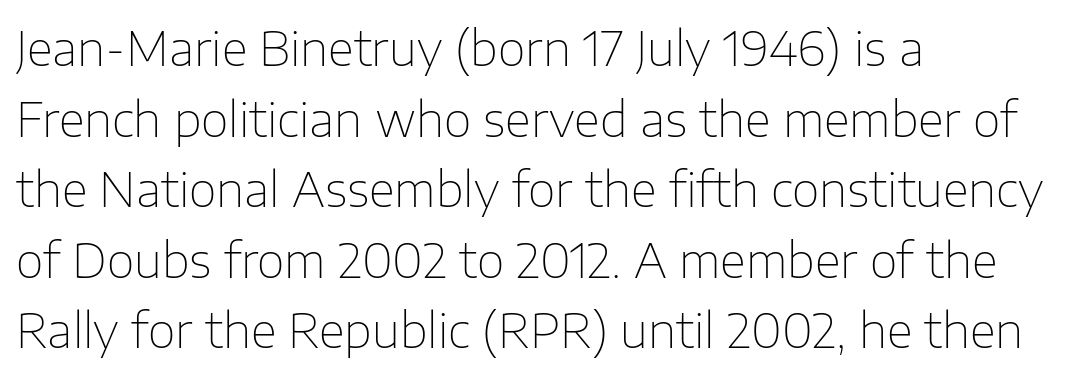
The image shows 48 px thin sans-serif type, upright; set left-aligned, normal line spacing (1.47x), normal letter spacing, not underlined; low stroke contrast and a medium x-height.
